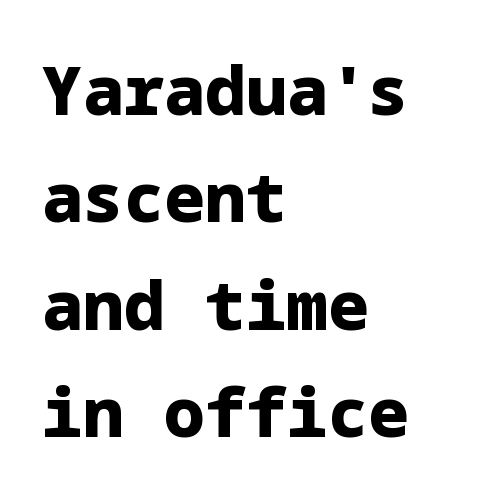
The image shows 68 px heavy sans-serif type, upright; set left-aligned, normal line spacing (1.58x), normal letter spacing, not underlined; low stroke contrast and a medium x-height.
